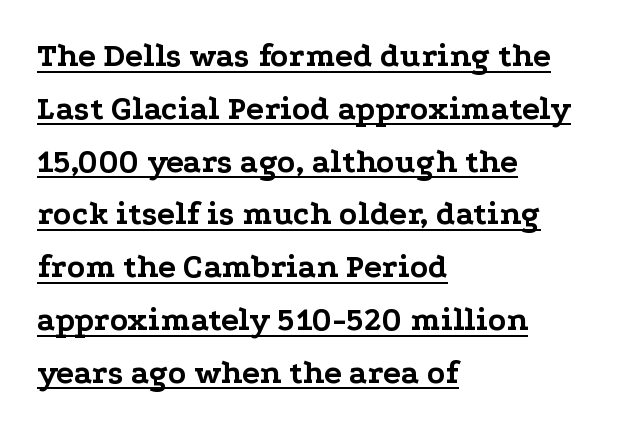
The image shows 33 px bold, wide serif type, upright; set left-aligned, normal line spacing (1.6x), normal letter spacing, underlined; low stroke contrast and a medium x-height.
